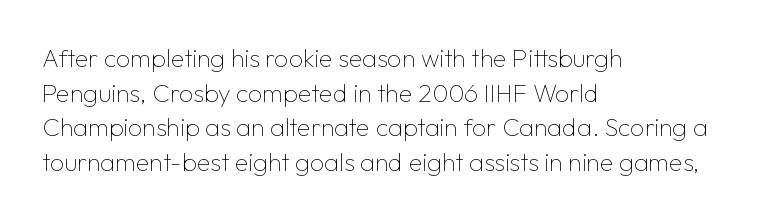
Q: Is the text bold? A: No.
Q: Is the text italic (slanted)? A: No, it is upright.
Q: Is the text underlined? A: No.
Q: How is the paragraph aligned? A: Left-aligned.
Q: Is the spacing between letters normal or unusually wide? A: Normal.
Q: Is the spacing between lines tight, normal or loose? A: Normal.
